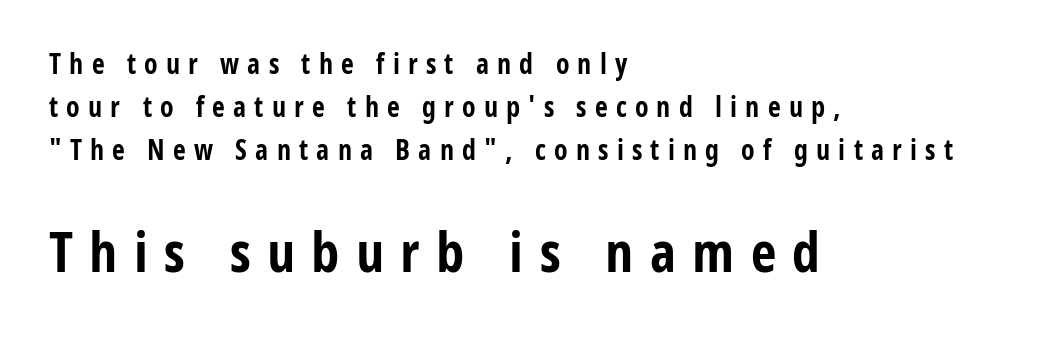
The image shows 56 px bold, condensed sans-serif type, upright; set left-aligned, normal line spacing (1.54x), unusually wide letter spacing (+0.29 em), not underlined; the second (bottom) block is 2.0x larger; low stroke contrast and a medium x-height.
